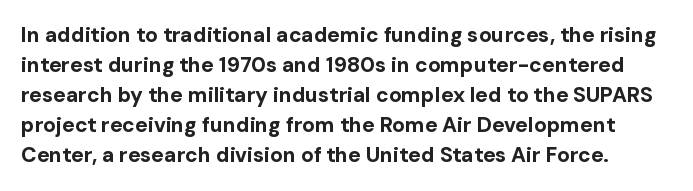
The typography opts for an upright posture over an oblique one. Compared with typical paragraphs, the rows here are spaced about the same. These words are printed bold, with thick strokes throughout. The letters sit at their default tracking, neither squeezed nor spread. Underlining? Definitely not there.
